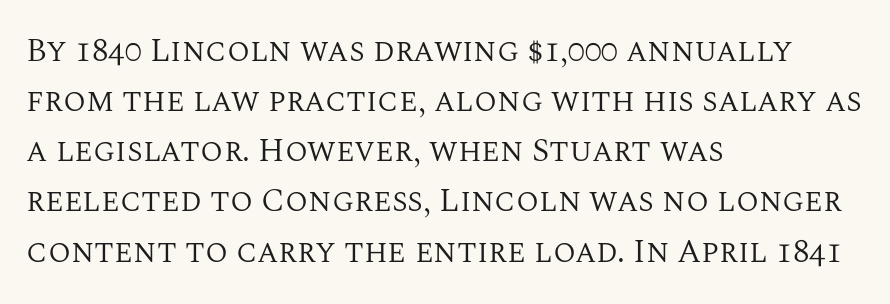
Descenders are the only things crossing below the line. This sample has the flowing, uneven cadence of proportional lettering. The strokes are not fattened; the text isn't bold. Are there feet on the stems? There are — it's a serif. The font's upright variant was chosen for this text. The passage shown stacks its lines at a standard gap.
